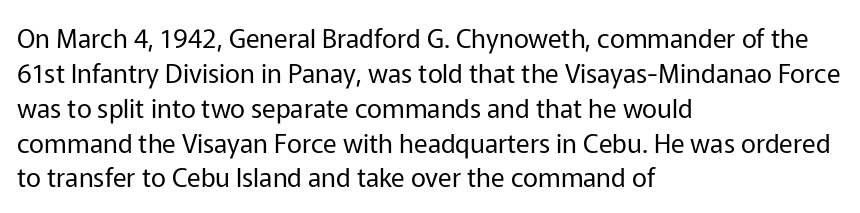
The image shows 26 px text type, upright; set left-aligned, normal line spacing (1.34x), normal letter spacing, not underlined.
